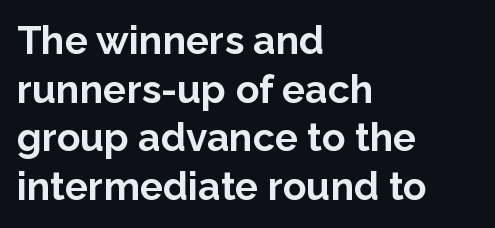
{"serif": "no", "italic": "no", "bold": "yes", "weight": "bold", "width": "normal", "stroke_contrast": "low", "x_height": "medium", "monospaced": "no", "underline": "no", "align": "left", "line_spacing": "normal", "line_spacing_ratio": 1.25, "letter_spacing": "normal", "letter_spacing_em": 0.0, "glyph_px": 39}
